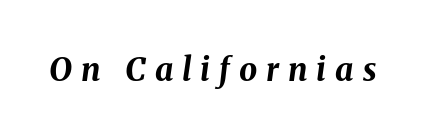
A typesetter would call this proportional, since set widths differ per character. Weight check: bold — yes, fully. Compared with ordinary roman type, these characters are visibly tilted. Honestly, there is no underline to notice here at all.
